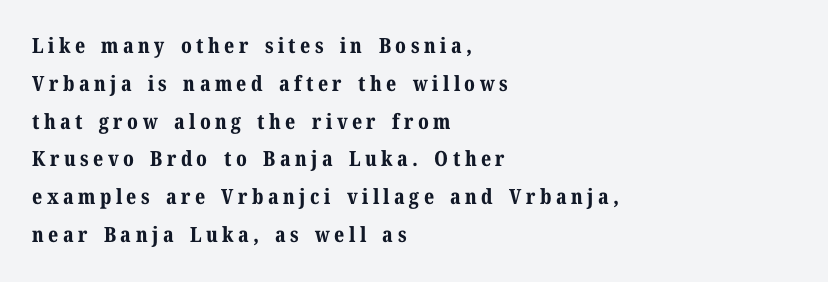
Heft: maximum for text — a bold. This is the regular roman posture of the typeface. The space beneath each line is pristine and unruled. The paragraph has a hard left edge and a soft right edge.
